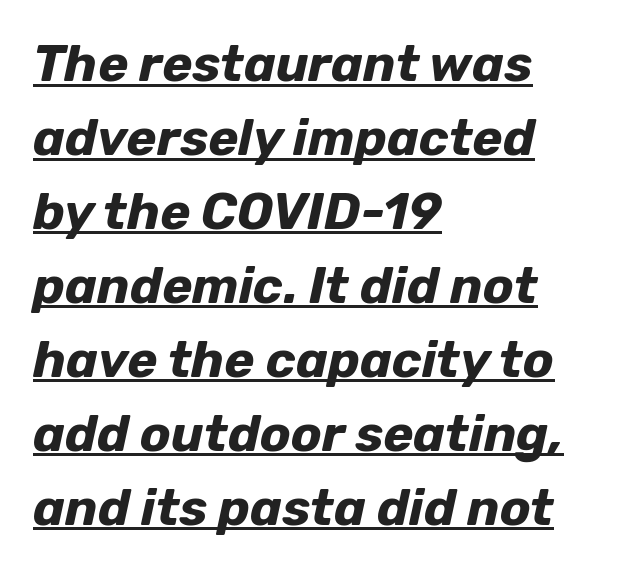
{"italic": "yes", "lean": "right", "slant_degrees": 12, "bold": "yes", "weight": "bold", "width": "normal", "stroke_contrast": "low", "x_height": "medium", "monospaced": "no", "underline": "yes", "align": "left", "line_spacing": "normal", "line_spacing_ratio": 1.45, "letter_spacing": "normal", "letter_spacing_em": 0.0, "glyph_px": 51}
